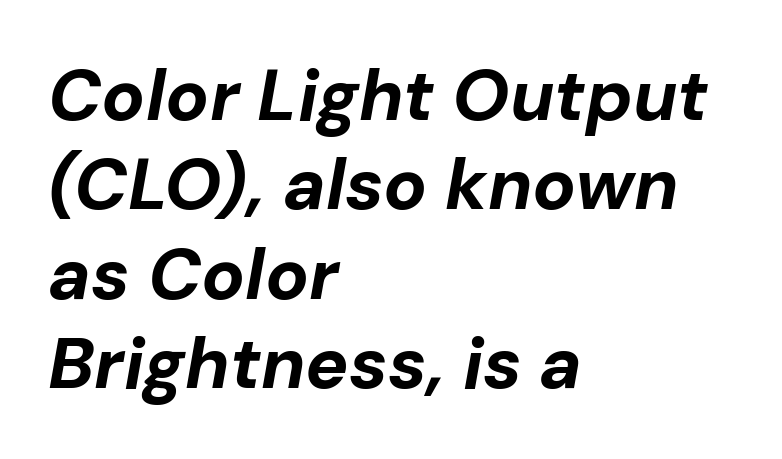
The passage shown is typed in a proportional face where columns would drift. The passage shown leans; its letterforms are oblique. Words appear dense and cohesive because spacing is normal. A full-strength bold gives these letters their thick strokes. This sample is left-justified, so line endings fall wherever the words run out.
